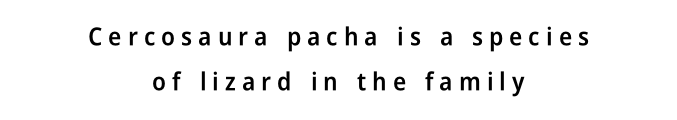
Q: Is the text bold? A: Semi-bold.
Q: Is the text italic (slanted)? A: No, it is upright.
Q: Is the text underlined? A: No.
Q: How is the paragraph aligned? A: Centered.
Q: Is the spacing between letters normal or unusually wide? A: Unusually wide.
